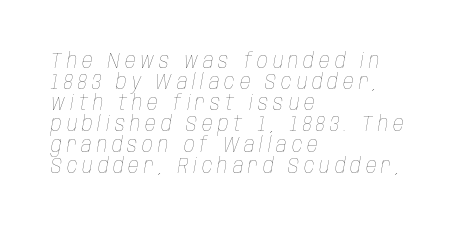
{"italic": "yes", "lean": "right", "slant_degrees": 10, "bold": "no", "underline": "no", "align": "left", "line_spacing": "tight", "line_spacing_ratio": 1.0, "letter_spacing": "wide", "letter_spacing_em": 0.24, "glyph_px": 21}
